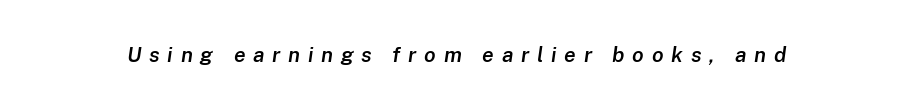
Q: Is the text bold? A: Semi-bold.
Q: Is the text italic (slanted)? A: Yes, it leans right by about 8 degrees.
Q: Is the text underlined? A: No.
Q: Is the spacing between letters normal or unusually wide? A: Unusually wide.
